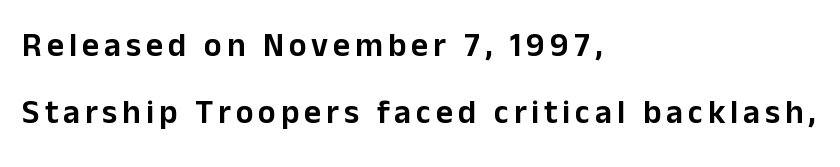
{"serif": "no", "italic": "no", "width": "normal", "stroke_contrast": "low", "x_height": "medium", "monospaced": "no", "underline": "no", "align": "left", "line_spacing": "loose", "line_spacing_ratio": 2.02, "glyph_px": 33}
